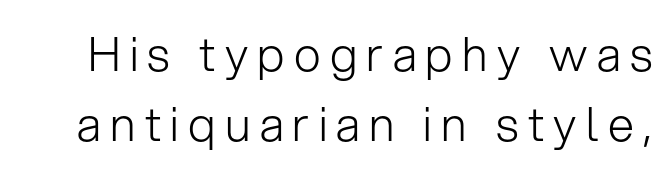
Clear beneath every line of the passage. Note the varied advance widths — an 'i' is clearly narrower than an 'm'. Caption: face not bold, strokes unweighted. No italicization has been applied; the sample stays upright. Honestly, the row spacing looks completely unremarkable.
